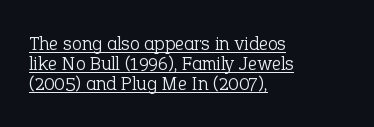
The image shows 20 px text type, upright; set left-aligned, tight line spacing (1.01x), normal letter spacing, underlined.
